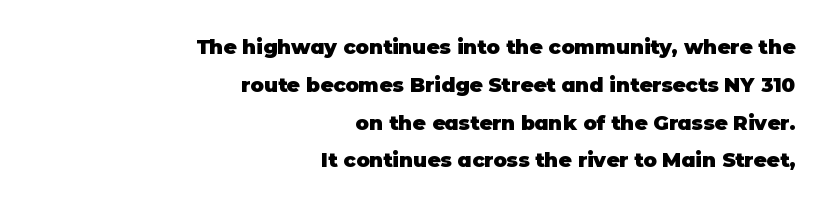
A flush-right, rag-left setting is used for this passage. Notice how thick the strokes are: this is what a full bold looks like. Beneath every word, the page is bare. Posture: vertical.
